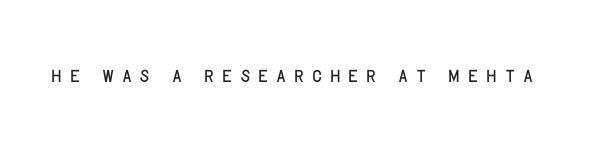
The words here are not underlined. Vertical strokes here are truly vertical. Glyph-to-glyph distance is far greater than everyday printed text.
